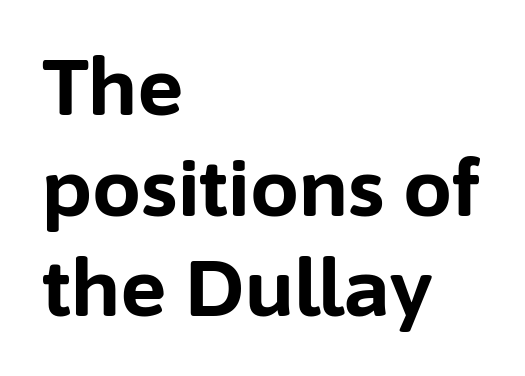
{"serif": "no", "italic": "no", "bold": "yes", "weight": "bold", "width": "normal", "stroke_contrast": "low", "x_height": "medium", "monospaced": "no", "underline": "no", "align": "left", "line_spacing": "normal", "line_spacing_ratio": 1.29, "letter_spacing": "normal", "letter_spacing_em": 0.0, "glyph_px": 78}
